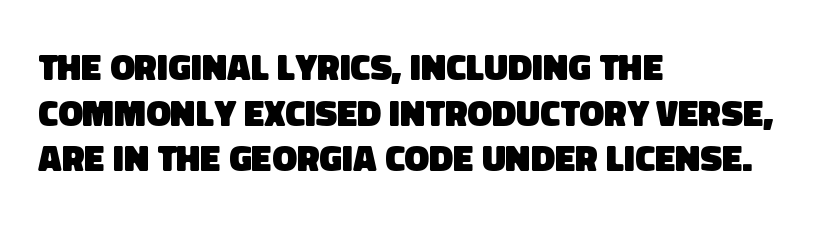
Q: Is the text bold? A: Yes.
Q: Is the typeface a serif or a sans-serif typeface? A: Sans-serif.
Q: Is the text underlined? A: No.
Q: How is the paragraph aligned? A: Left-aligned.
Q: Is the spacing between letters normal or unusually wide? A: Normal.
Q: Width (condensed, normal, or wide)? A: Normal.
Q: Stroke contrast? A: Low.
Q: x-height? A: Large.
Q: Monospaced? A: No.
